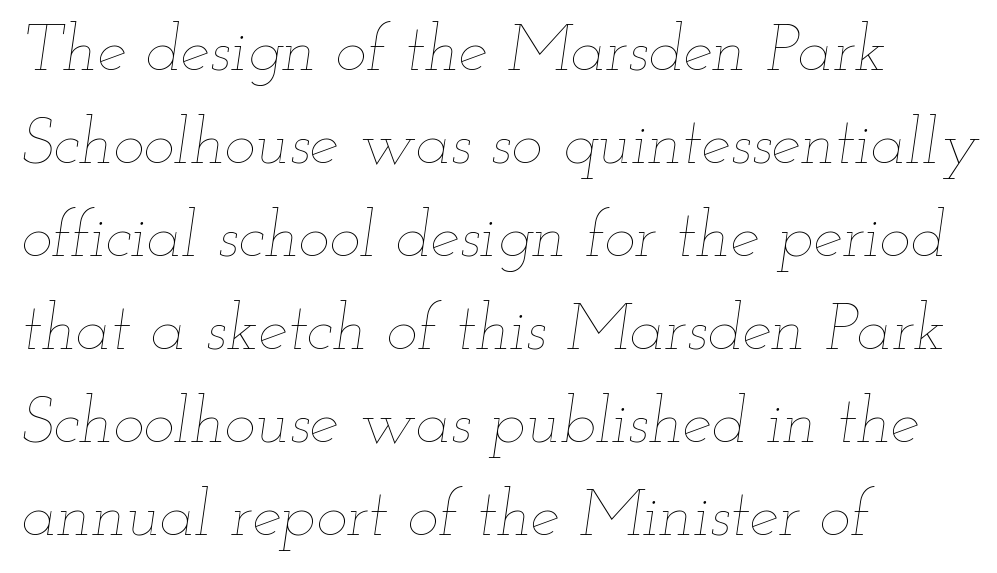
Leading: standard. Teacher's note: observe the even left margin — that is flush-left alignment. These lines were composed using italics. Clear beneath every line of the passage. The letters advance in unequal steps, a hallmark of proportional type. Weight: regular or lighter.
